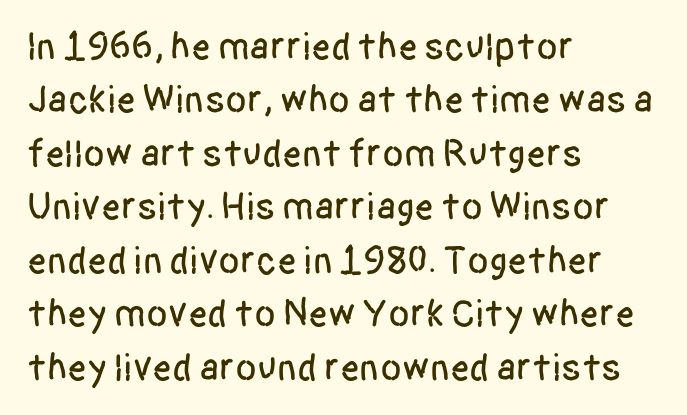
{"serif": "no", "italic": "no", "width": "condensed", "stroke_contrast": "low", "x_height": "large", "monospaced": "no", "underline": "no", "align": "left", "line_spacing": "normal", "line_spacing_ratio": 1.37, "letter_spacing": "normal", "letter_spacing_em": 0.0, "glyph_px": 39}
